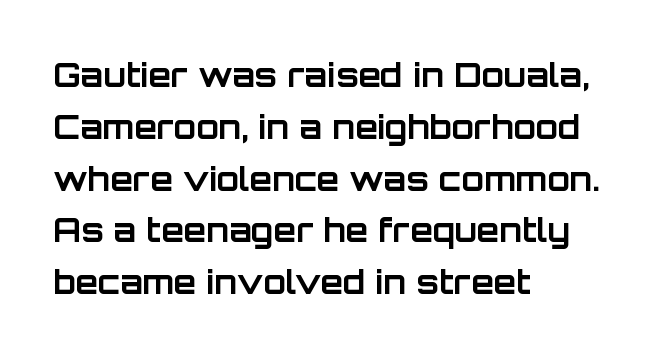
{"serif": "no", "italic": "no", "bold": "yes", "weight": "bold", "width": "normal", "stroke_contrast": "low", "x_height": "large", "monospaced": "no", "underline": "no", "align": "left", "line_spacing": "normal", "line_spacing_ratio": 1.57, "letter_spacing": "normal", "letter_spacing_em": 0.0, "glyph_px": 33}
